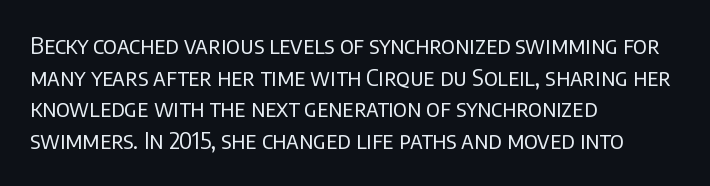
Q: Is the text bold? A: No.
Q: Is the text italic (slanted)? A: No, it is upright.
Q: Is the text underlined? A: No.
Q: How is the paragraph aligned? A: Left-aligned.
Q: Is the spacing between letters normal or unusually wide? A: Normal.
Q: Is the spacing between lines tight, normal or loose? A: Normal.
